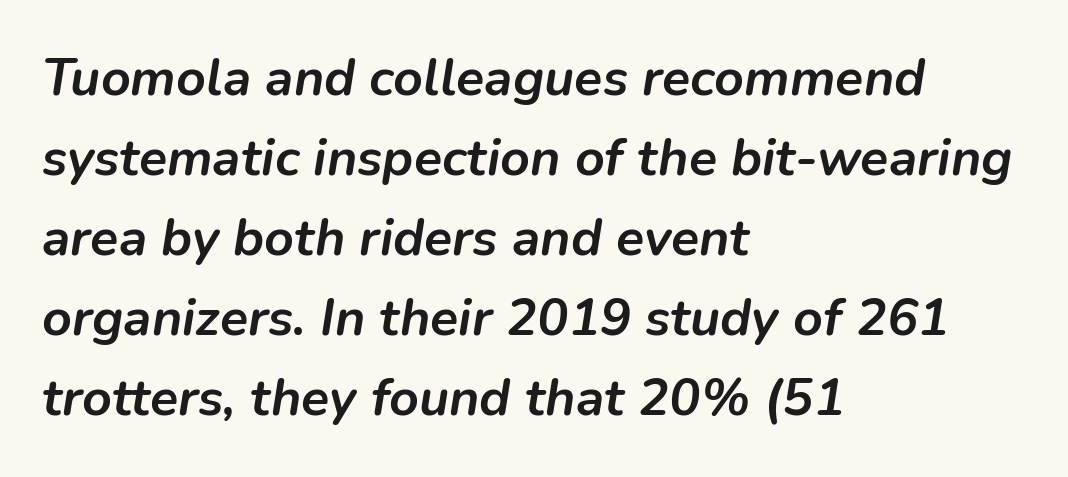
{"italic": "yes", "lean": "right", "slant_degrees": 9, "bold": "yes", "weight": "semibold", "width": "normal", "stroke_contrast": "low", "x_height": "medium", "monospaced": "no", "underline": "no", "align": "left", "line_spacing": "normal", "line_spacing_ratio": 1.54, "letter_spacing": "normal", "letter_spacing_em": 0.0, "glyph_px": 52}
